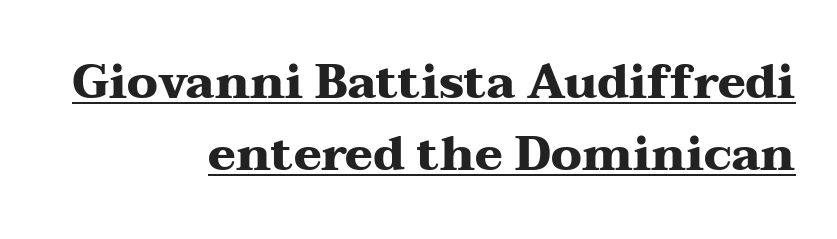
The image shows 47 px heavy, wide serif type, upright; set right-aligned, normal line spacing (1.54x), normal letter spacing, underlined; medium stroke contrast and a medium x-height.
